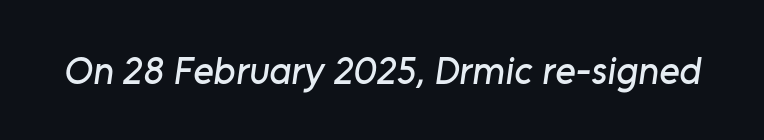
The image shows 39 px sans-serif type; set normal letter spacing, not underlined; low stroke contrast and a medium x-height.
